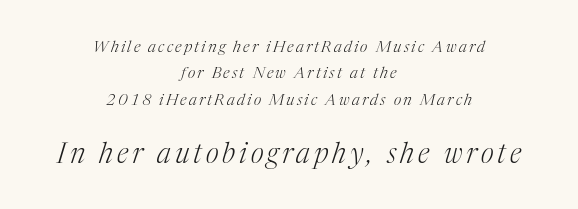
Check where the strokes stop: tiny serifs finish them off. Note the varied advance widths — an 'i' is clearly narrower than an 'm'. Stems and bowls with no extra thickness — not bold. Look at the glyph heights: the lower group is clearly the bigger setting. Glance below the letters and you will spot only blank space. The block of text has a typical density, with ordinary space between rows.
